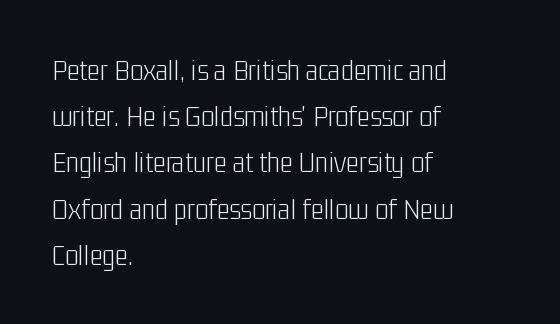
The image shows 31 px light, condensed sans-serif type, upright; set left-aligned, normal line spacing (1.49x), normal letter spacing, not underlined; low stroke contrast and a medium x-height.
